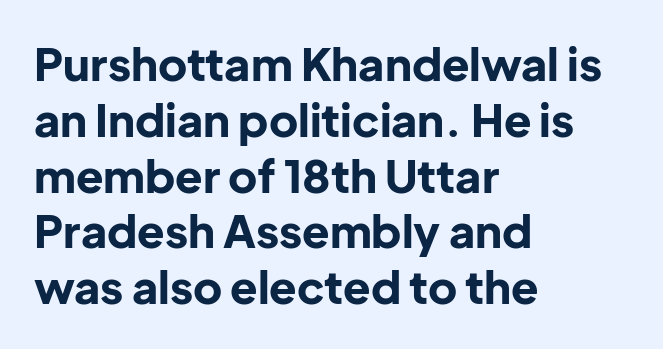
{"serif": "no", "italic": "no", "bold": "yes", "weight": "bold", "width": "normal", "stroke_contrast": "low", "x_height": "medium", "monospaced": "no", "underline": "no", "align": "left", "line_spacing_ratio": 1.24, "letter_spacing": "normal", "letter_spacing_em": 0.0, "glyph_px": 45}
